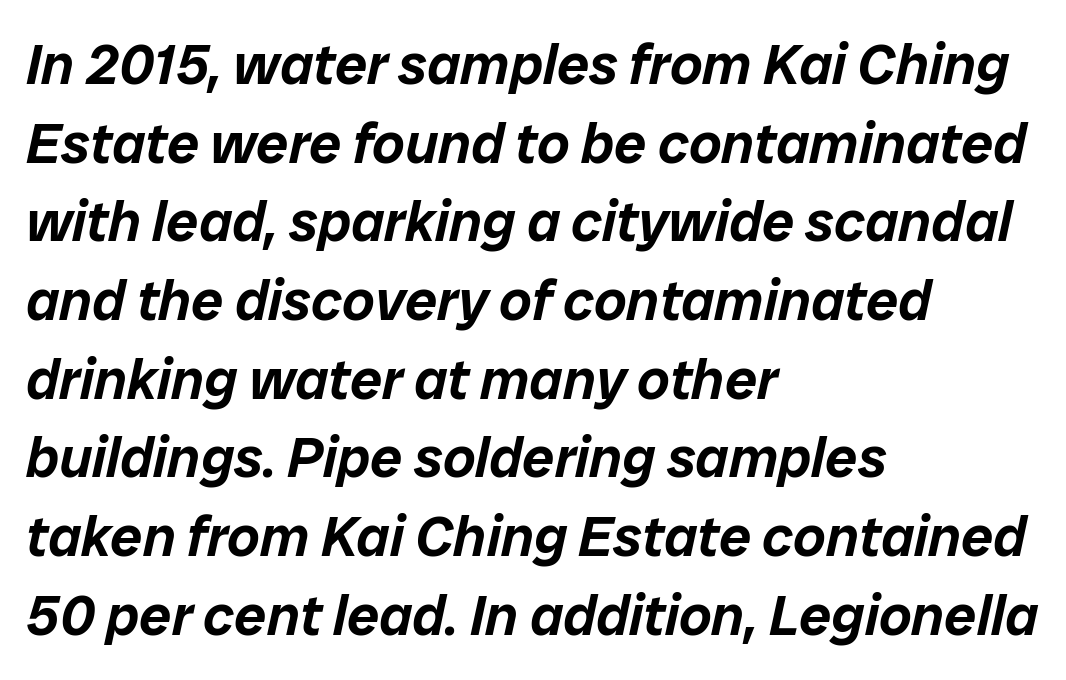
The image shows 57 px text type, italic (leaning right); set left-aligned, normal line spacing (1.38x), normal letter spacing, not underlined; low stroke contrast and a medium x-height.
